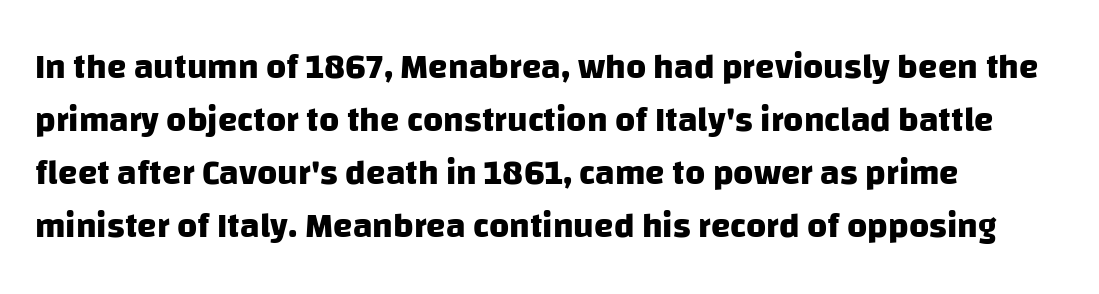
Q: Is the text bold? A: Yes.
Q: Is the typeface a serif or a sans-serif typeface? A: Sans-serif.
Q: Is the text underlined? A: No.
Q: How is the paragraph aligned? A: Left-aligned.
Q: Is the spacing between letters normal or unusually wide? A: Normal.
Q: Is the spacing between lines tight, normal or loose? A: Normal.
Q: Width (condensed, normal, or wide)? A: Normal.
Q: Stroke contrast? A: Low.
Q: x-height? A: Large.
Q: Monospaced? A: No.
